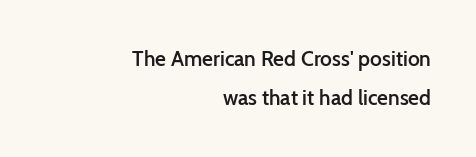
Between one letter and the next there's only the usual sliver of space. Decoration check: the copy has no underline. Weight check: semibold — heavier than regular, not quite bold. Right-aligned paragraph, ragged on the left.
